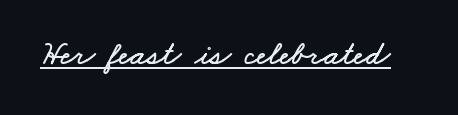
The image shows 34 px wide type; set normal letter spacing, underlined; low stroke contrast and a small x-height.
